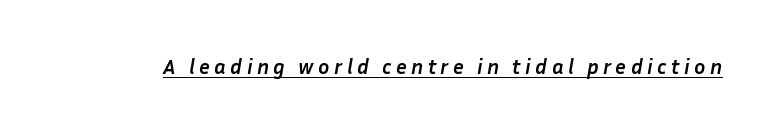
The image shows 21 px bold type, italic (leaning right); set unusually wide letter spacing (+0.21 em), underlined.
